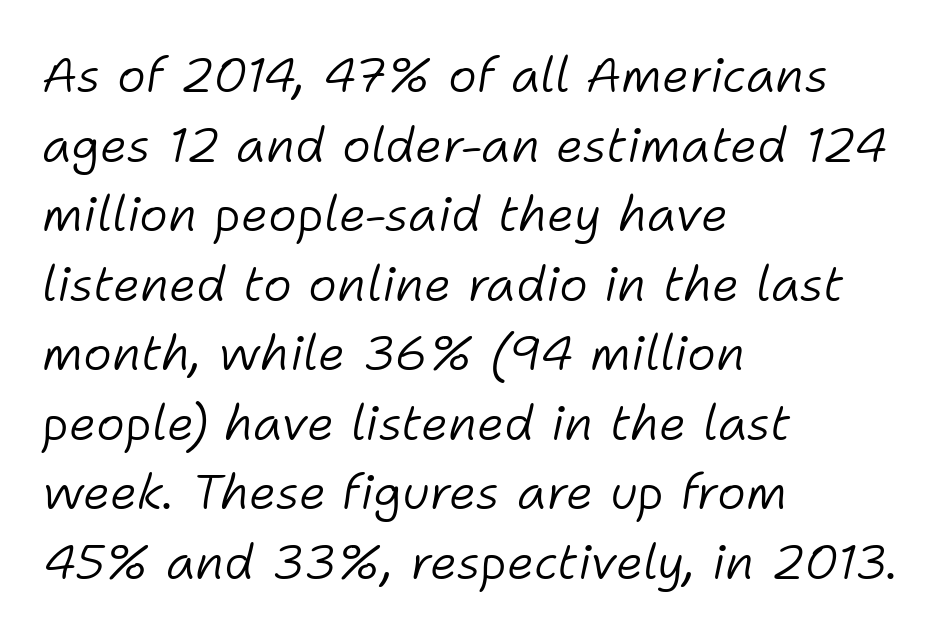
Q: Is the text bold? A: No.
Q: Is the text italic (slanted)? A: Yes, it leans right by about 11 degrees.
Q: Is the text underlined? A: No.
Q: How is the paragraph aligned? A: Left-aligned.
Q: Is the spacing between letters normal or unusually wide? A: Normal.
Q: Is the spacing between lines tight, normal or loose? A: Normal.
Q: Width (condensed, normal, or wide)? A: Normal.
Q: Stroke contrast? A: Low.
Q: x-height? A: Medium.
Q: Monospaced? A: No.
